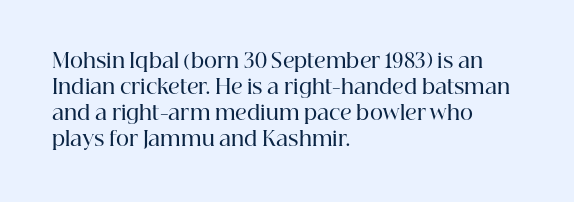
{"italic": "no", "bold": "semi", "underline": "no", "align": "left", "line_spacing": "normal", "line_spacing_ratio": 1.3, "letter_spacing": "normal", "letter_spacing_em": 0.0, "glyph_px": 20}
